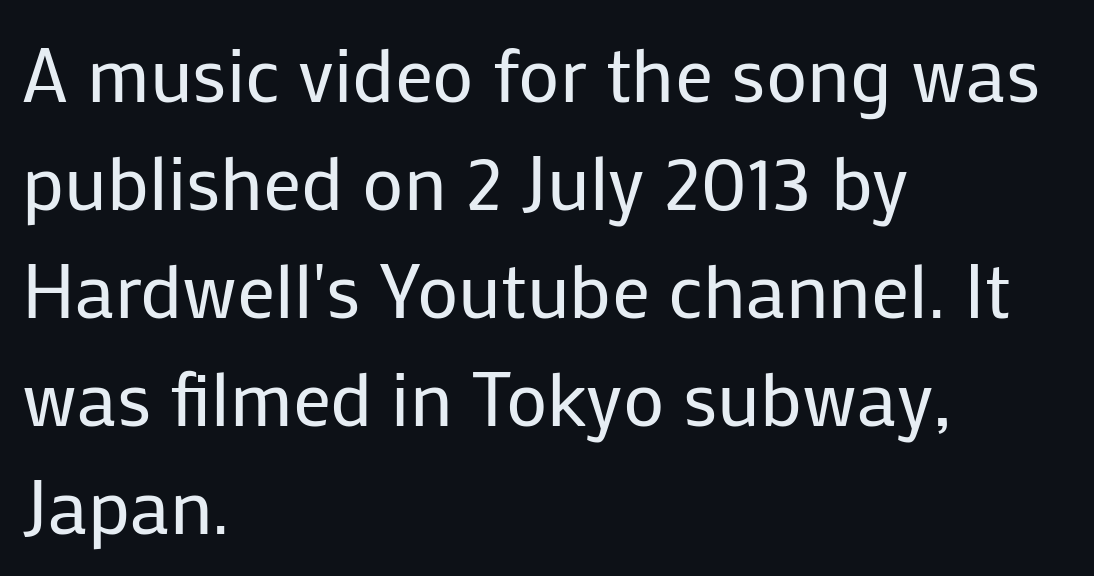
Does the leading feel generous? No, just average. The letterforms sit shoulder to shoulder at normal distance. No italicization has been applied; the sample stays upright. Only glyphs here, with clear space below each row. Weight: not bold — regular or lighter. The rendering anchors every line to the left-hand side.
